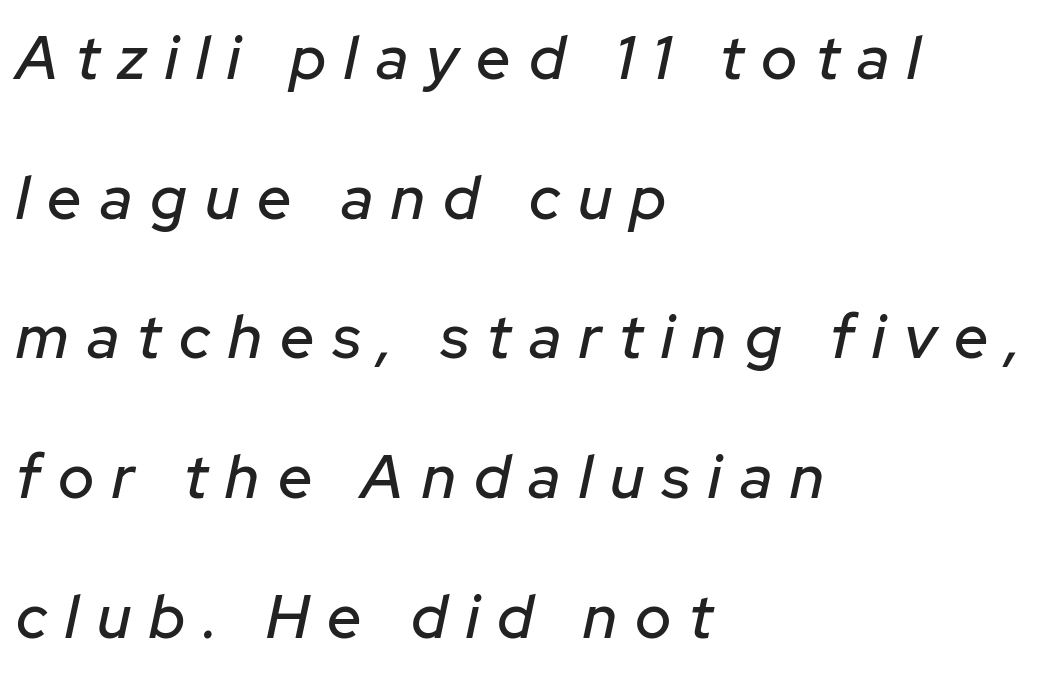
{"italic": "yes", "lean": "right", "slant_degrees": 12, "width": "normal", "stroke_contrast": "low", "x_height": "medium", "monospaced": "no", "underline": "no", "align": "left", "line_spacing": "loose", "line_spacing_ratio": 2.29, "letter_spacing": "wide", "letter_spacing_em": 0.3, "glyph_px": 61}
